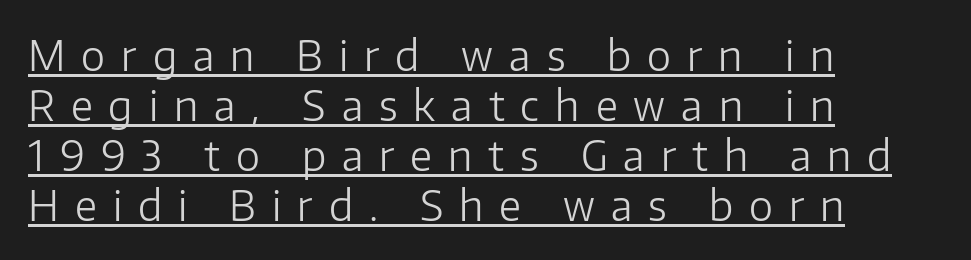
Layout note: lines flush left. No heavy texture on the line: the type isn't bold. Decoration check: the copy is underlined. The rendering inserts visible extra space after every character. Note: no serifs on the glyphs.
